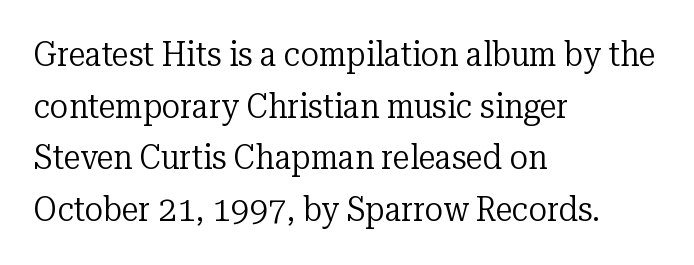
The image shows 34 px regular-weight serif type, upright; set left-aligned, normal line spacing (1.52x), normal letter spacing, not underlined; low stroke contrast and a medium x-height.
